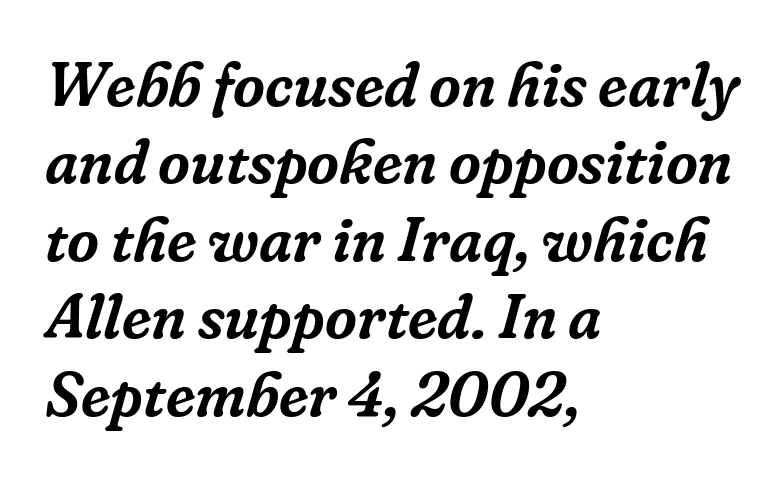
The ragged edge is on the right, which tells us the setting is flush left. The type is set solid horizontally, with unmodified tracking. The lettering tilts uniformly, giving the passage an italic look. The string is rendered with underlining switched off. Regarding leading, the lines here are spaced in the standard way. The glyphs in this specimen are seriffed.
